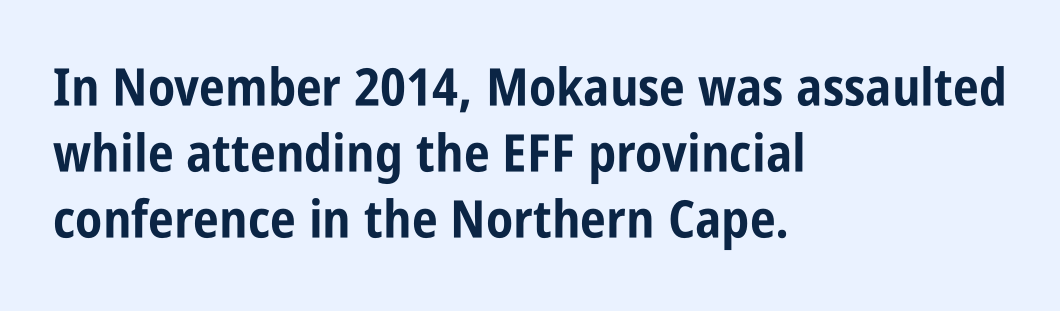
The image shows 52 px bold, condensed sans-serif type, upright; set left-aligned, normal line spacing (1.27x), normal letter spacing, not underlined; low stroke contrast and a large x-height.
